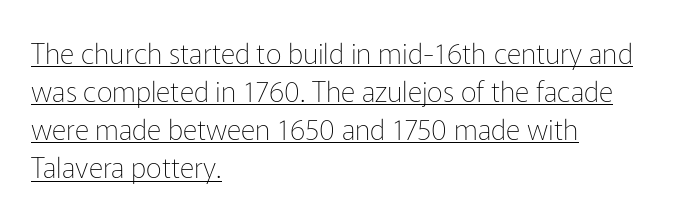
Q: Is the text bold? A: No.
Q: Is the text italic (slanted)? A: No, it is upright.
Q: Is the typeface a serif or a sans-serif typeface? A: Sans-serif.
Q: Is the text underlined? A: Yes.
Q: How is the paragraph aligned? A: Left-aligned.
Q: Is the spacing between letters normal or unusually wide? A: Normal.
Q: Is the spacing between lines tight, normal or loose? A: Normal.
Q: Width (condensed, normal, or wide)? A: Normal.
Q: Stroke contrast? A: Low.
Q: x-height? A: Medium.
Q: Monospaced? A: No.
